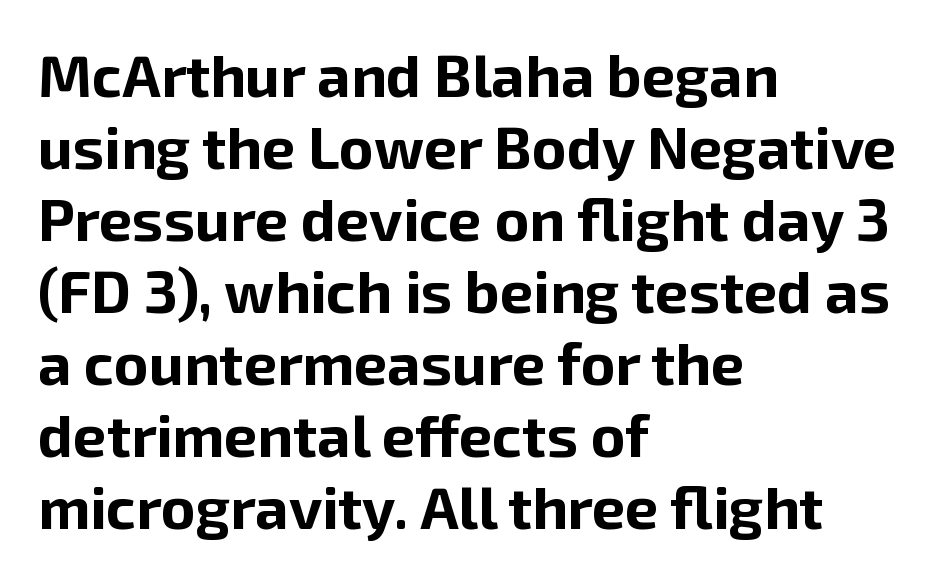
{"serif": "no", "italic": "no", "bold": "yes", "weight": "bold", "width": "normal", "stroke_contrast": "low", "x_height": "medium", "monospaced": "no", "underline": "no", "align": "left", "line_spacing_ratio": 1.22, "letter_spacing": "normal", "letter_spacing_em": 0.0, "glyph_px": 59}
